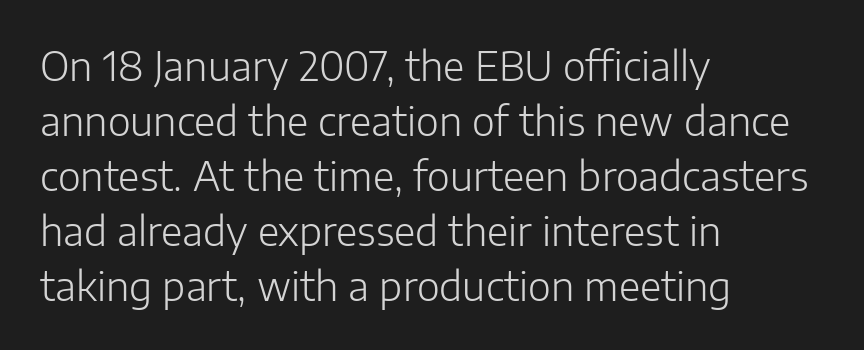
Q: Is the text bold? A: No.
Q: Is the text italic (slanted)? A: No, it is upright.
Q: Is the typeface a serif or a sans-serif typeface? A: Sans-serif.
Q: Is the text underlined? A: No.
Q: How is the paragraph aligned? A: Left-aligned.
Q: Is the spacing between letters normal or unusually wide? A: Normal.
Q: Is the spacing between lines tight, normal or loose? A: Normal.
Q: Width (condensed, normal, or wide)? A: Normal.
Q: Stroke contrast? A: Low.
Q: x-height? A: Medium.
Q: Monospaced? A: No.
